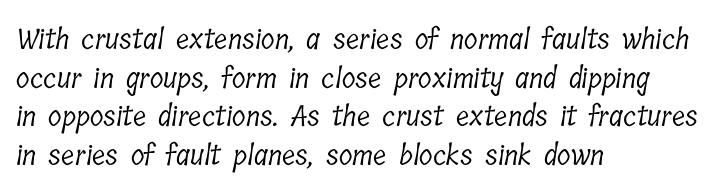
Q: Is the text bold? A: No.
Q: Is the typeface a serif or a sans-serif typeface? A: Serif.
Q: Is the text underlined? A: No.
Q: How is the paragraph aligned? A: Left-aligned.
Q: Is the spacing between letters normal or unusually wide? A: Normal.
Q: Is the spacing between lines tight, normal or loose? A: Normal.
Q: Width (condensed, normal, or wide)? A: Condensed.
Q: Stroke contrast? A: Low.
Q: x-height? A: Medium.
Q: Monospaced? A: No.
